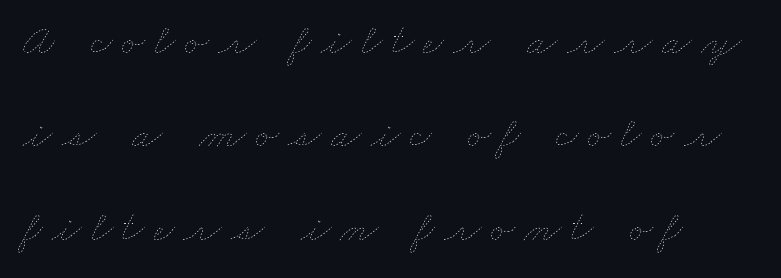
The line texture is sparse and dotted thanks to wide tracking. Decoration check: the copy has no underline. The rendering uses natural spacing where letterforms have individual widths. The text block is weighted toward the left margin, trailing off unevenly rightward. Students, observe: this is what heavily led, spacious text looks like.
